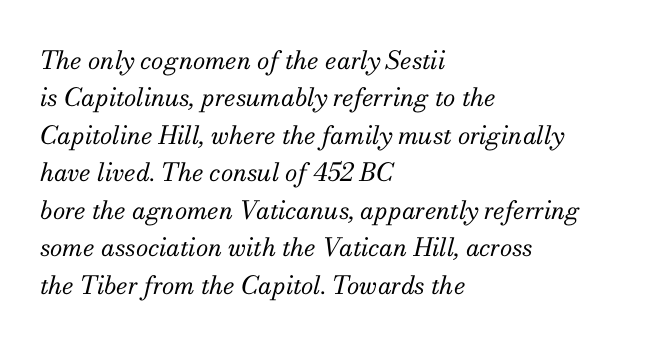
The image shows 25 px text type, italic (leaning right); set left-aligned, normal line spacing (1.5x), normal letter spacing, not underlined.
